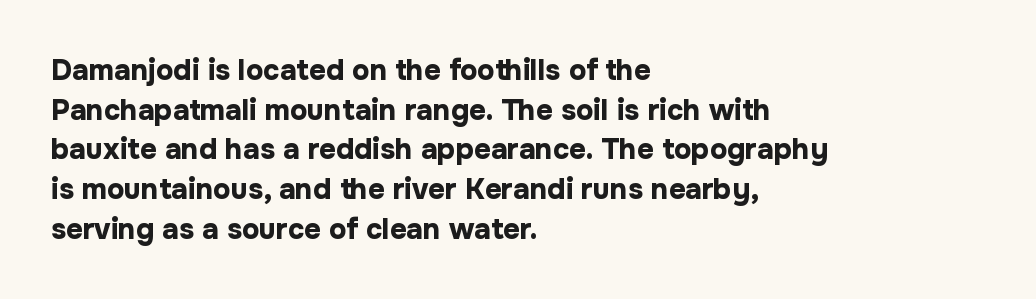
Q: Is the text bold? A: Yes.
Q: Is the text italic (slanted)? A: No, it is upright.
Q: Is the typeface a serif or a sans-serif typeface? A: Sans-serif.
Q: Is the text underlined? A: No.
Q: How is the paragraph aligned? A: Left-aligned.
Q: Is the spacing between letters normal or unusually wide? A: Normal.
Q: Is the spacing between lines tight, normal or loose? A: Normal.
Q: Width (condensed, normal, or wide)? A: Normal.
Q: Stroke contrast? A: Low.
Q: x-height? A: Medium.
Q: Monospaced? A: No.
